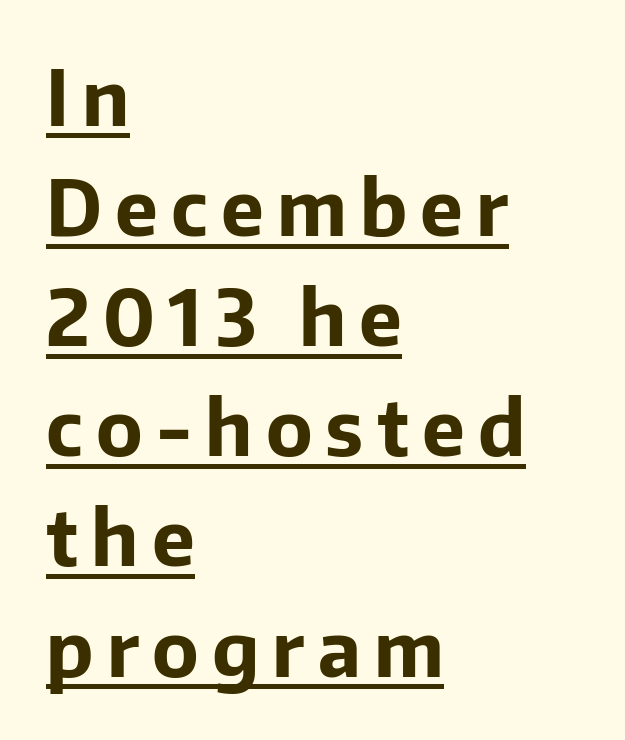
{"serif": "no", "italic": "no", "bold": "yes", "weight": "bold", "width": "normal", "stroke_contrast": "low", "x_height": "medium", "monospaced": "no", "underline": "yes", "align": "left", "line_spacing": "normal", "line_spacing_ratio": 1.43, "glyph_px": 77}
